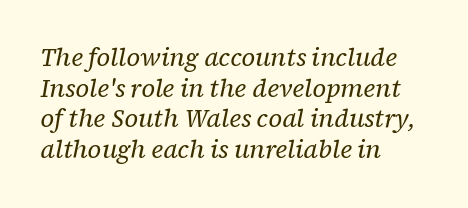
Q: Is the text bold? A: No.
Q: Is the text italic (slanted)? A: Yes, it leans right by about 12 degrees.
Q: Is the text underlined? A: No.
Q: How is the paragraph aligned? A: Left-aligned.
Q: Is the spacing between letters normal or unusually wide? A: Normal.
